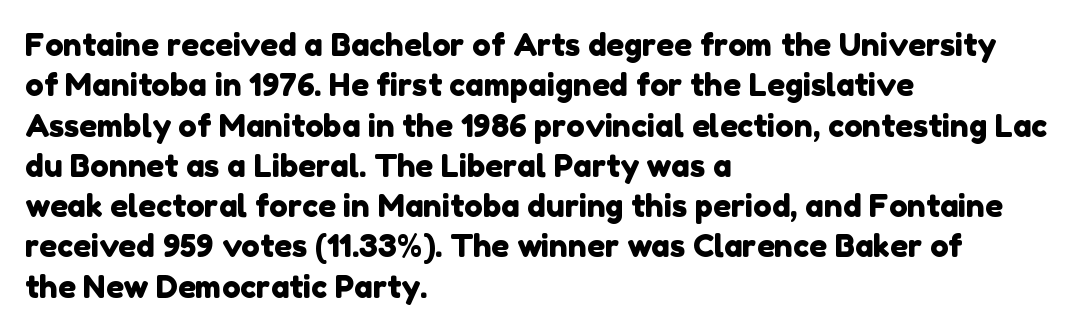
Leading matches the norm, producing a regular column. In CSS terms this would be text-align: left. The foot of each line stays bare and open. What stands out about the letter spacing? Nothing — it is the standard amount.
